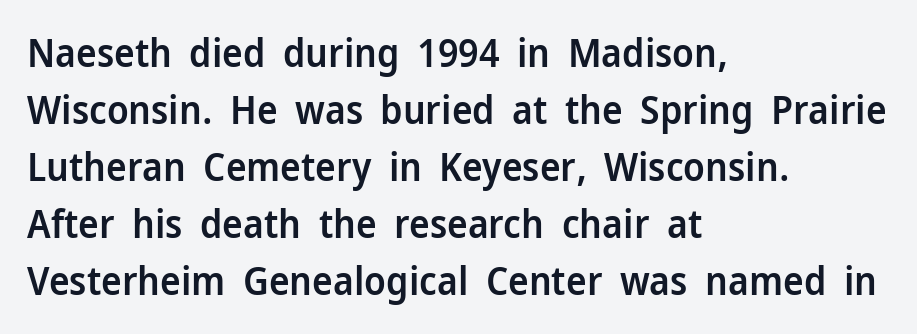
Summary of vertical rhythm: regular, with standard interline spacing. Each glyph is drawn with semibold strokes, heavier than normal yet not fully bold. Designer's note — italics off, roman on. The rendering uses natural spacing where letterforms have individual widths.
